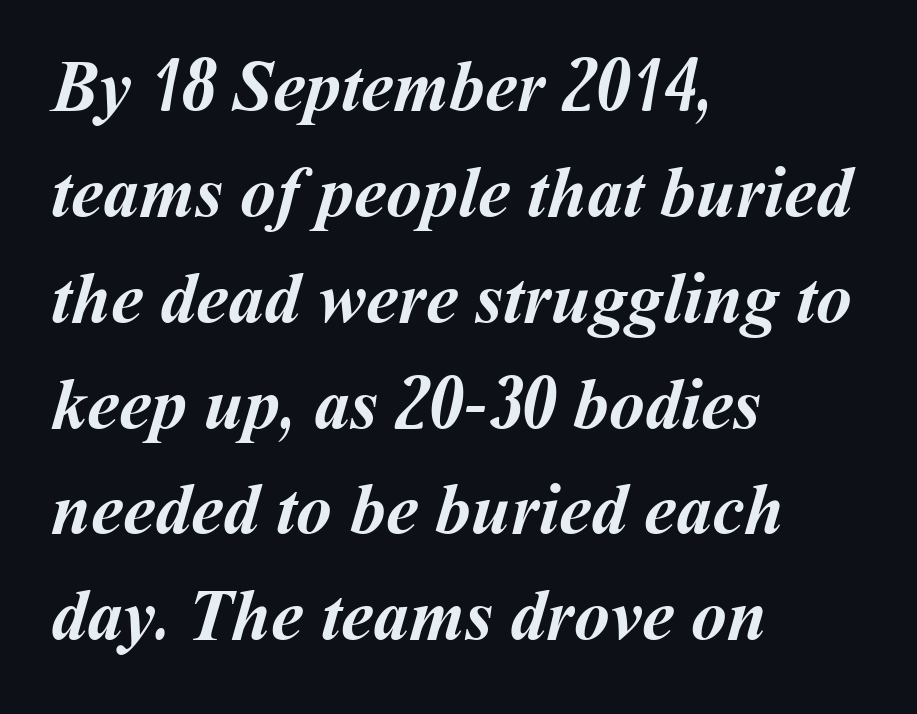
The paragraph shown leans on its left margin. These lines are rendered in a variable-pitch font. Emphasis by weight is at full strength: bold. The baseline area is clear. Short note: letters normally spaced. One glance says typical: line gaps are just what's usual.
